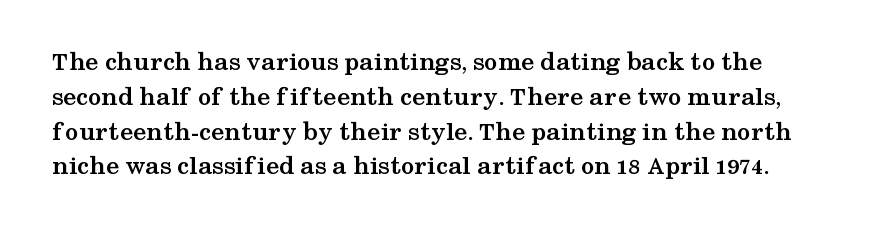
Q: Is the text bold? A: Yes.
Q: Is the text italic (slanted)? A: No, it is upright.
Q: Is the text underlined? A: No.
Q: Is the spacing between letters normal or unusually wide? A: Normal.
Q: Is the spacing between lines tight, normal or loose? A: Normal.
